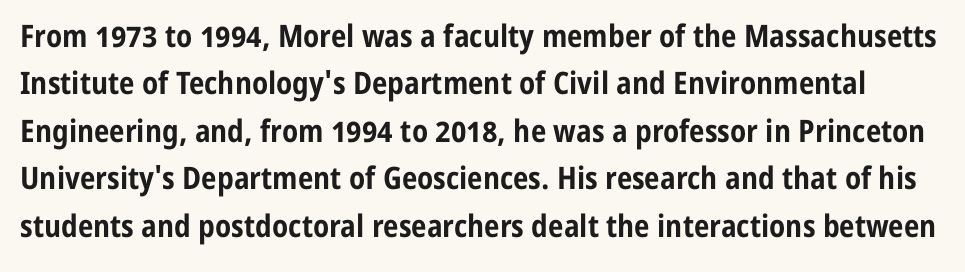
Q: Is the text bold? A: Yes.
Q: Is the text italic (slanted)? A: No, it is upright.
Q: Is the typeface a serif or a sans-serif typeface? A: Sans-serif.
Q: Is the text underlined? A: No.
Q: Is the spacing between letters normal or unusually wide? A: Normal.
Q: Is the spacing between lines tight, normal or loose? A: Normal.
Q: Width (condensed, normal, or wide)? A: Condensed.
Q: Stroke contrast? A: Low.
Q: x-height? A: Medium.
Q: Monospaced? A: No.
